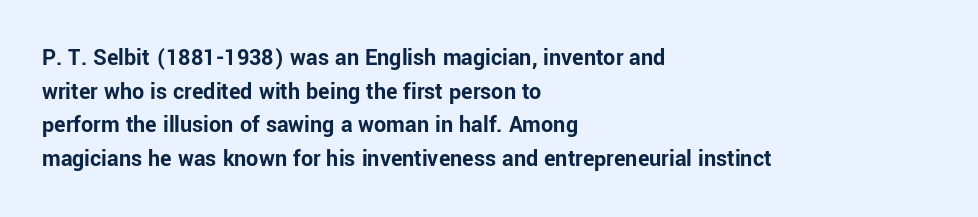
Any mark beneath the type? The region is blank. Regular leading. The face used here is rendered with its standard letterfit. These words are printed bold, with thick strokes throughout. Italic? Not at all — the glyphs are vertical. Left-aligned paragraph, ragged on the right.
